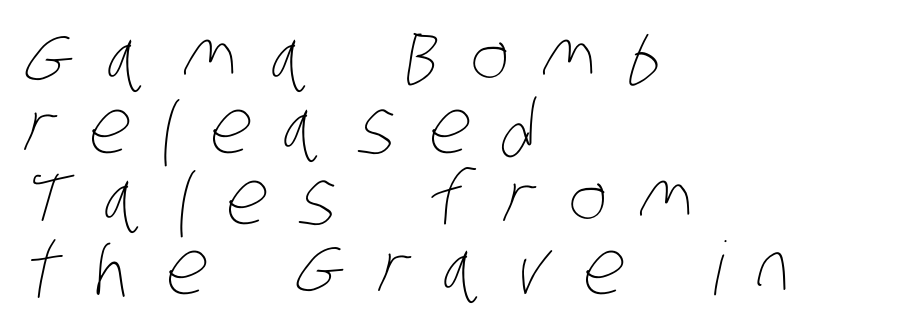
{"bold": "no", "weight": "thin", "width": "condensed", "stroke_contrast": "low", "x_height": "large", "monospaced": "no", "underline": "no", "align": "left", "line_spacing": "tight", "line_spacing_ratio": 0.95, "letter_spacing": "wide", "letter_spacing_em": 0.45, "glyph_px": 74}
